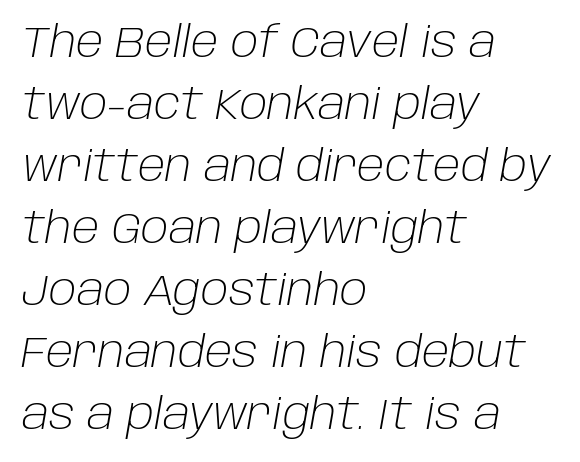
Q: Is the text bold? A: No.
Q: Is the text italic (slanted)? A: Yes, it leans right by about 10 degrees.
Q: Is the text underlined? A: No.
Q: How is the paragraph aligned? A: Left-aligned.
Q: Is the spacing between letters normal or unusually wide? A: Normal.
Q: Is the spacing between lines tight, normal or loose? A: Normal.
Q: Width (condensed, normal, or wide)? A: Normal.
Q: Stroke contrast? A: Low.
Q: x-height? A: Large.
Q: Monospaced? A: No.
